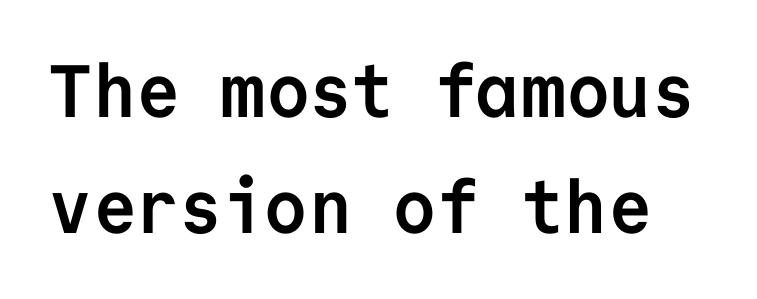
Q: Is the text bold? A: Yes.
Q: Is the text italic (slanted)? A: No, it is upright.
Q: Is the typeface a serif or a sans-serif typeface? A: Sans-serif.
Q: Is the text underlined? A: No.
Q: Is the spacing between letters normal or unusually wide? A: Normal.
Q: Is the spacing between lines tight, normal or loose? A: Normal.
Q: Width (condensed, normal, or wide)? A: Normal.
Q: Stroke contrast? A: Low.
Q: x-height? A: Medium.
Q: Monospaced? A: Yes.
